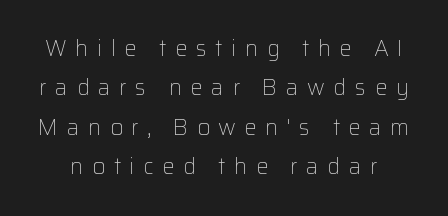
{"italic": "no", "bold": "no", "underline": "no", "line_spacing_ratio": 1.79, "letter_spacing": "wide", "letter_spacing_em": 0.39, "glyph_px": 22}
